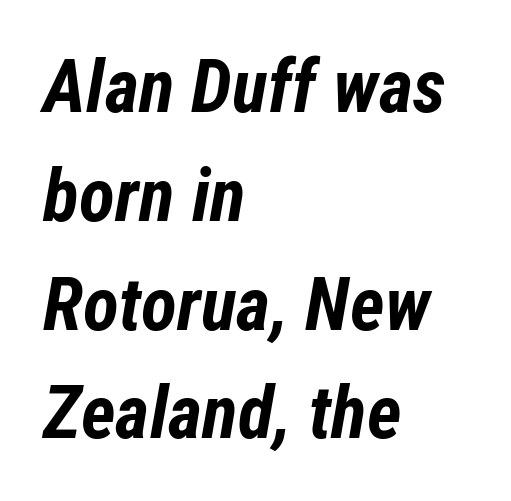
The image shows 74 px bold, condensed type, italic (leaning right); set left-aligned, normal line spacing (1.47x), normal letter spacing, not underlined; low stroke contrast and a medium x-height.
